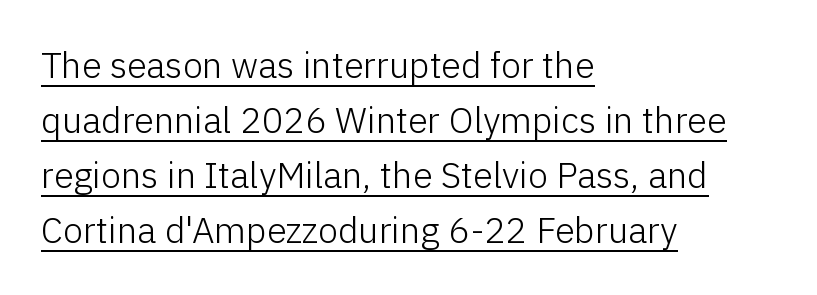
{"serif": "no", "italic": "no", "bold": "no", "weight": "light", "width": "normal", "stroke_contrast": "low", "x_height": "medium", "monospaced": "no", "underline": "yes", "align": "left", "line_spacing": "normal", "line_spacing_ratio": 1.53, "letter_spacing": "normal", "letter_spacing_em": 0.0, "glyph_px": 36}
